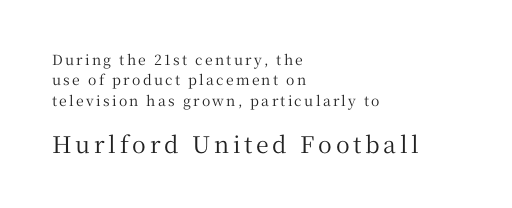
The image shows 23 px text type, upright; set left-aligned, normal line spacing (1.46x), not underlined; the second (bottom) block is 1.64x larger.
